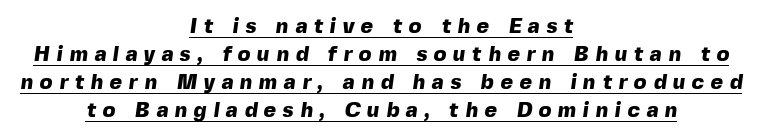
The letters are spread apart with noticeably loose tracking. The typesetter has applied underlining to the passage shown. Typeset on center — no edge is straight. Leading: standard.
